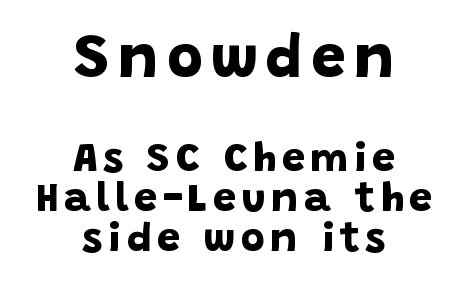
{"serif": "no", "bold": "yes", "weight": "bold", "width": "normal", "stroke_contrast": "low", "x_height": "large", "monospaced": "no", "underline": "no", "align": "center", "line_spacing": "tight", "line_spacing_ratio": 0.97, "larger_block": "first", "size_ratio": 1.49, "glyph_px": 61}
